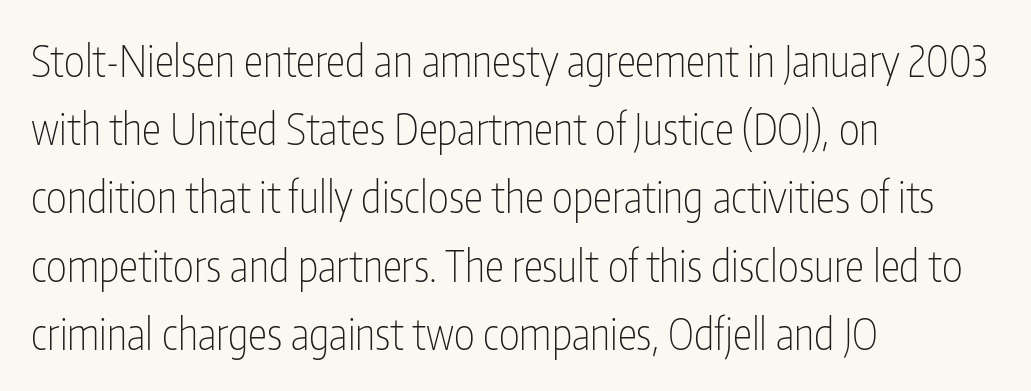
The image shows 44 px thin, condensed sans-serif type, upright; set left-aligned, normal line spacing (1.55x), normal letter spacing, not underlined; low stroke contrast and a medium x-height.
